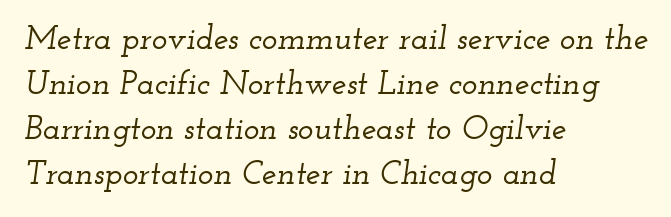
The image shows 33 px wide serif type, italic (leaning right); set left-aligned, normal line spacing (1.36x), normal letter spacing, not underlined; low stroke contrast and a small x-height.
